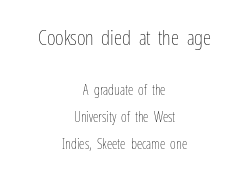
{"italic": "no", "bold": "no", "underline": "no", "align": "center", "line_spacing": "loose", "line_spacing_ratio": 1.95, "letter_spacing": "normal", "letter_spacing_em": 0.0, "larger_block": "first", "size_ratio": 1.5, "glyph_px": 21}
